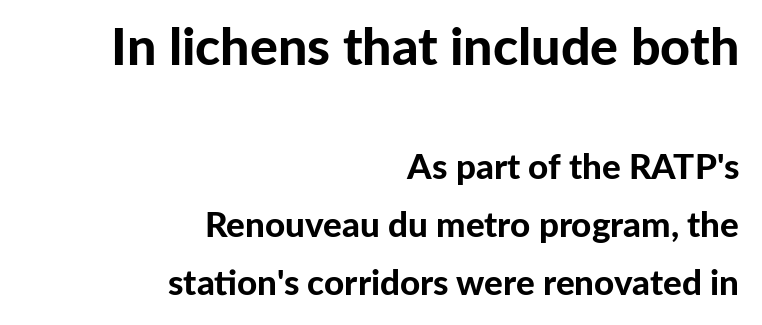
The tracking reads as untouched default to a designer's eye. The face used here appears at its bigger size in the upper chunk. When letters stand straight like this, we call the style roman or upright. Do the characters align in a grid? No, the font is proportional.
